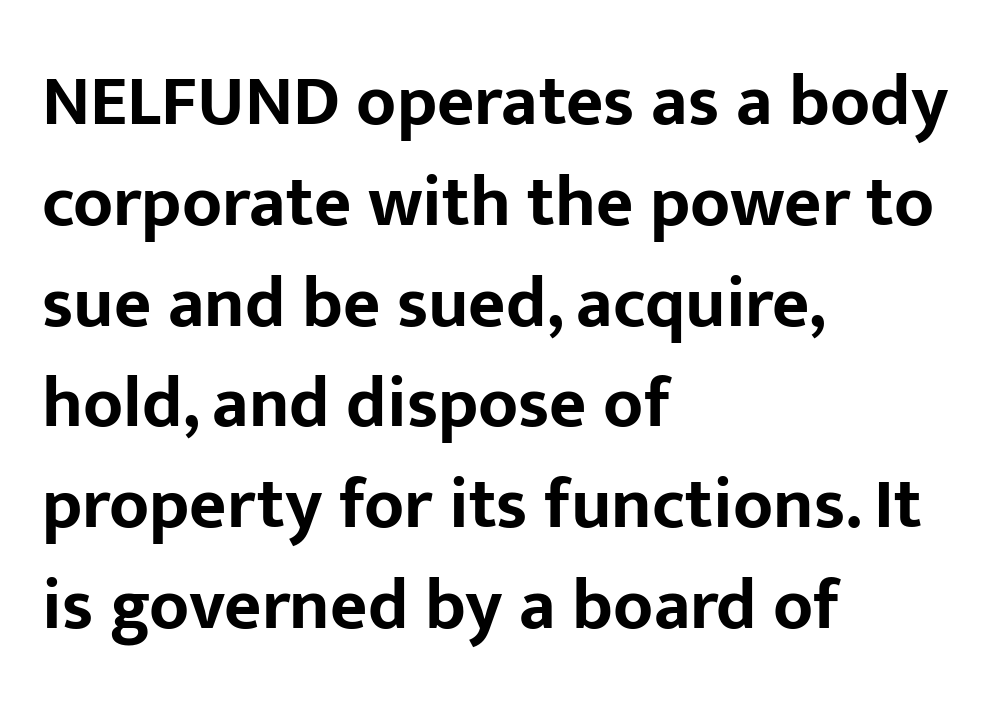
The image shows 72 px bold sans-serif type, upright; set left-aligned, normal line spacing (1.4x), normal letter spacing, not underlined; low stroke contrast and a medium x-height.
